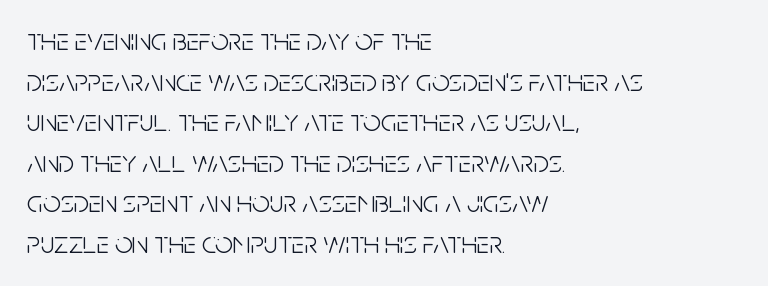
Spacing verdict: proportional, widths tailored to each character. Nobody touched the tracking dial on this one. Horizontal bands of white between lines are of average thickness. The font family rendered here belongs to the sans-serif group.
